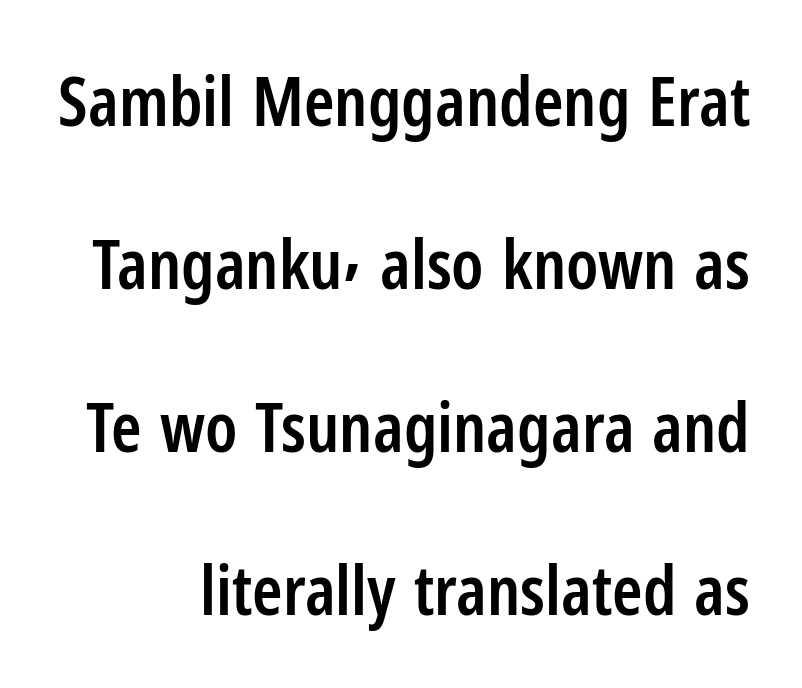
The image shows 69 px semibold, condensed sans-serif type, upright; set loose line spacing (2.36x), normal letter spacing, not underlined; low stroke contrast and a medium x-height.
